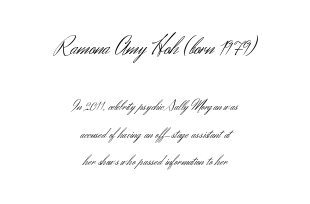
Centered paragraph, ragged on both sides. Spacing between characters is what you'd get straight out of the box. Horizontal bands of white between lines are thick stripes.
